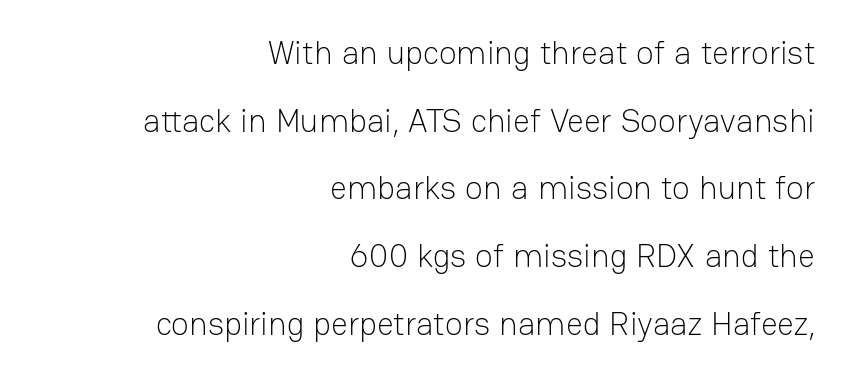
The image shows 33 px light sans-serif type, upright; set right-aligned, loose line spacing (2.05x), normal letter spacing, not underlined; low stroke contrast and a medium x-height.
